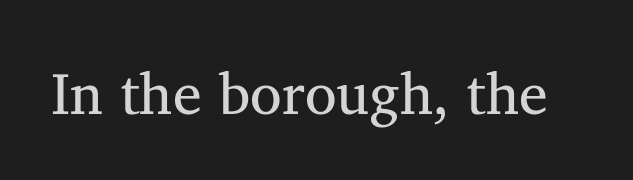
{"serif": "yes", "italic": "no", "bold": "no", "weight": "regular", "width": "normal", "stroke_contrast": "medium", "x_height": "medium", "monospaced": "no", "underline": "no", "letter_spacing": "normal", "letter_spacing_em": 0.0, "glyph_px": 58}
